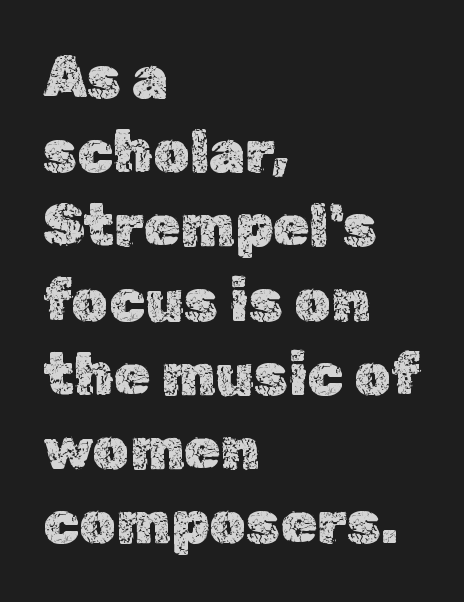
The image shows 58 px text type, upright; set left-aligned, normal line spacing (1.28x), normal letter spacing, not underlined; a medium x-height.
